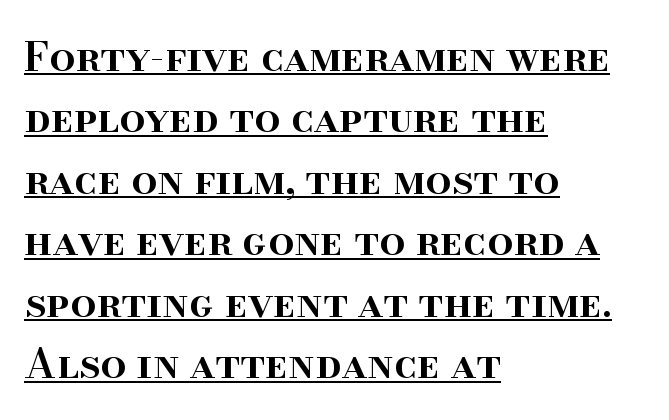
{"serif": "yes", "italic": "no", "bold": "semi", "weight": "semibold", "width": "normal", "stroke_contrast": "high", "x_height": "small", "monospaced": "no", "underline": "yes", "align": "left", "line_spacing": "normal", "line_spacing_ratio": 1.5, "letter_spacing": "normal", "letter_spacing_em": 0.0, "glyph_px": 41}
